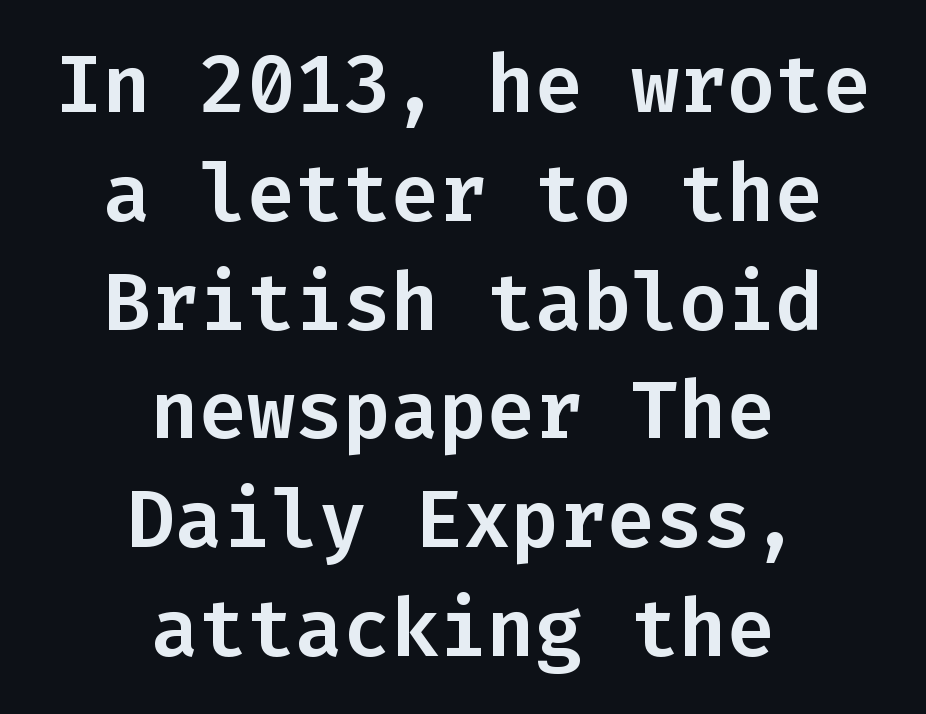
Centered paragraph, ragged on both sides. A roman cut, with each character standing at attention. Interline gaps are of average width in this sample. The type is set solid horizontally, with unmodified tracking. These lines are rendered in a fixed-pitch font.
